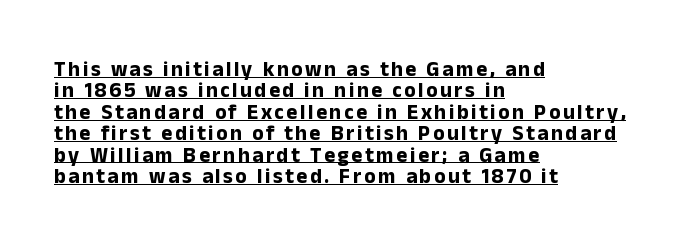
The image shows 21 px bold type, upright; set left-aligned, tight line spacing (1.02x), underlined.
